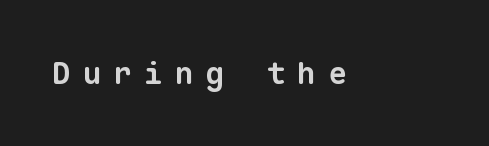
{"serif": "no", "bold": "yes", "weight": "bold", "width": "normal", "stroke_contrast": "low", "x_height": "medium", "monospaced": "yes", "underline": "no", "letter_spacing": "wide", "letter_spacing_em": 0.39, "glyph_px": 31}
